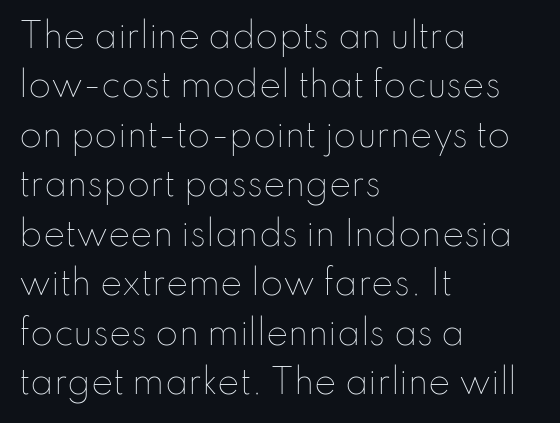
{"italic": "no", "bold": "no", "weight": "thin", "width": "normal", "stroke_contrast": "low", "x_height": "small", "monospaced": "no", "underline": "no", "align": "left", "line_spacing": "normal", "line_spacing_ratio": 1.5, "letter_spacing": "normal", "letter_spacing_em": 0.0, "glyph_px": 33}
